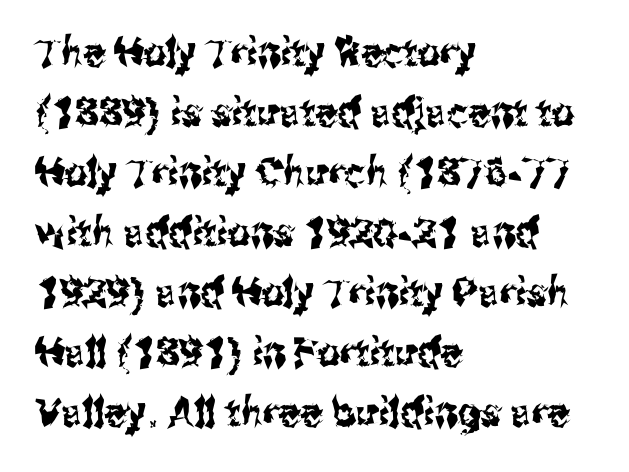
{"serif": "no", "italic": "no", "width": "condensed", "stroke_contrast": "medium", "x_height": "medium", "monospaced": "no", "underline": "no", "align": "left", "line_spacing": "normal", "line_spacing_ratio": 1.5, "letter_spacing": "normal", "letter_spacing_em": 0.0, "glyph_px": 40}
